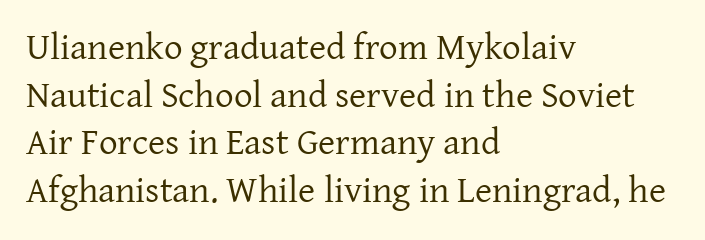
Underlining? Definitely not there. If you measured baseline to baseline, you'd find a middling distance. Looks like regular typesetting: each glyph gets only the width it needs. Regarding serifs, this sample has them. These lines were composed using upright roman letters. Line starts are locked; line ends wander.
